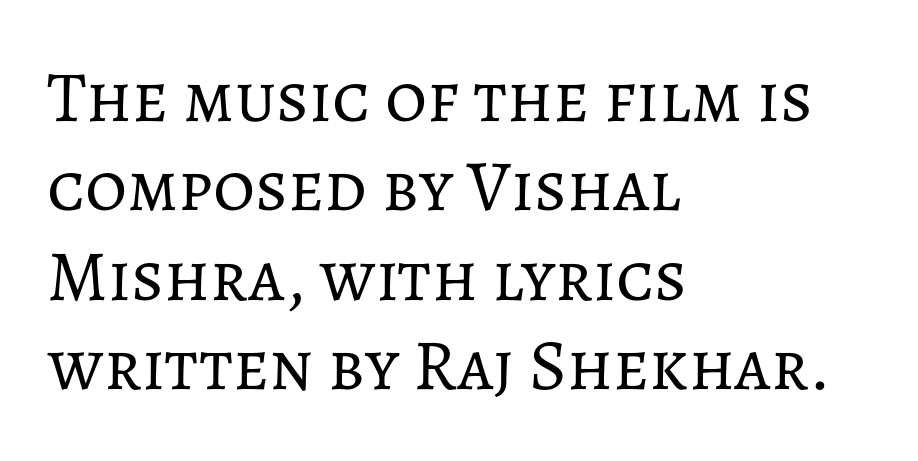
The letters look calm and open, with moderate or lighter stems. Each letter keeps its own natural width here, so spacing adapts to shape. Does the lettering tilt? It doesn't — this is upright. Here the glyphs are tracked normally, forming tight word shapes. The paragraph shown leans on its left margin.
